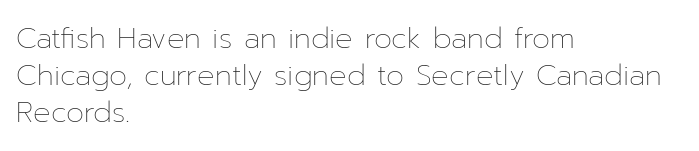
Q: Is the text bold? A: No.
Q: Is the text italic (slanted)? A: No, it is upright.
Q: Is the text underlined? A: No.
Q: How is the paragraph aligned? A: Left-aligned.
Q: Is the spacing between letters normal or unusually wide? A: Normal.
Q: Is the spacing between lines tight, normal or loose? A: Normal.
Q: Width (condensed, normal, or wide)? A: Normal.
Q: Stroke contrast? A: Low.
Q: x-height? A: Medium.
Q: Monospaced? A: No.
